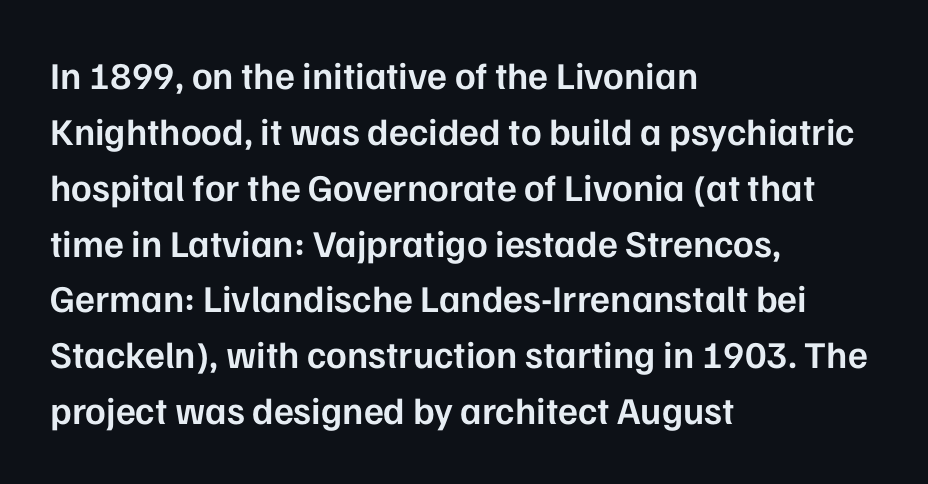
The image shows 38 px semibold sans-serif type, upright; set left-aligned, normal line spacing (1.47x), normal letter spacing, not underlined; low stroke contrast and a medium x-height.
